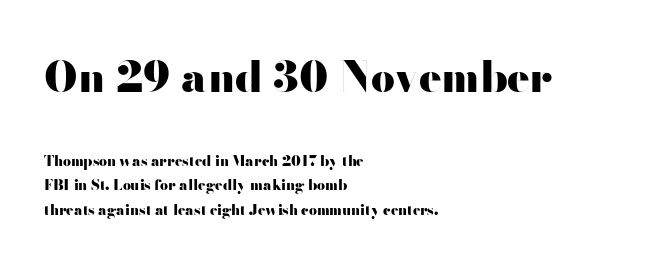
{"italic": "no", "bold": "yes", "weight": "heavy", "width": "wide", "stroke_contrast": "high", "x_height": "small", "monospaced": "no", "underline": "no", "align": "left", "line_spacing_ratio": 1.73, "letter_spacing": "normal", "letter_spacing_em": 0.0, "larger_block": "first", "size_ratio": 3.0, "glyph_px": 42}
